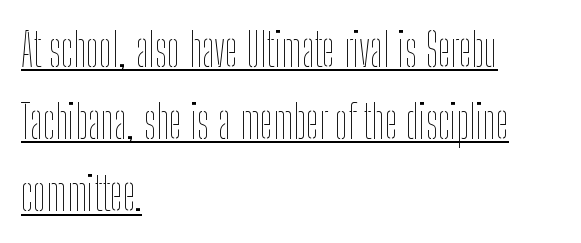
{"italic": "no", "bold": "no", "weight": "thin", "width": "condensed", "stroke_contrast": "low", "x_height": "medium", "monospaced": "no", "underline": "yes", "align": "left", "line_spacing": "normal", "line_spacing_ratio": 1.57, "letter_spacing": "normal", "letter_spacing_em": 0.0, "glyph_px": 46}
